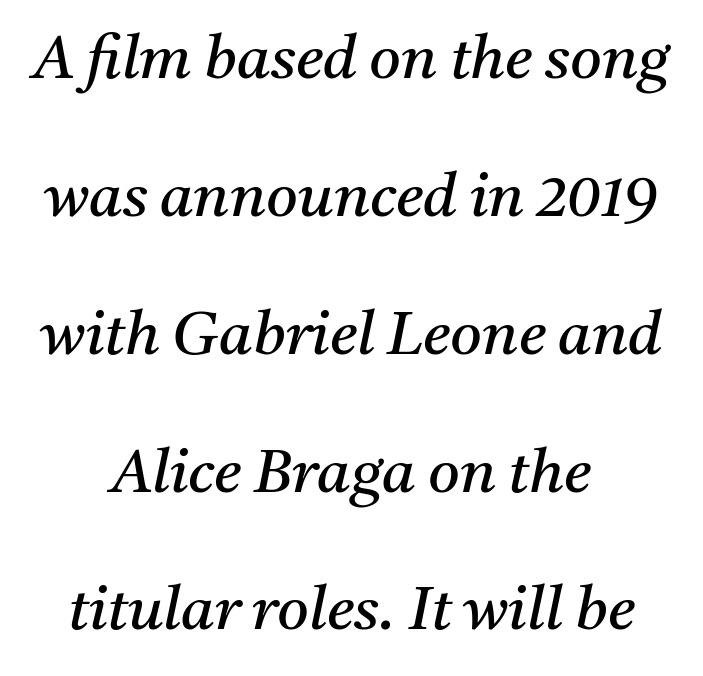
The image shows 61 px regular-weight serif type, italic (leaning right); set centered, loose line spacing (2.26x), normal letter spacing, not underlined; medium stroke contrast and a medium x-height.
